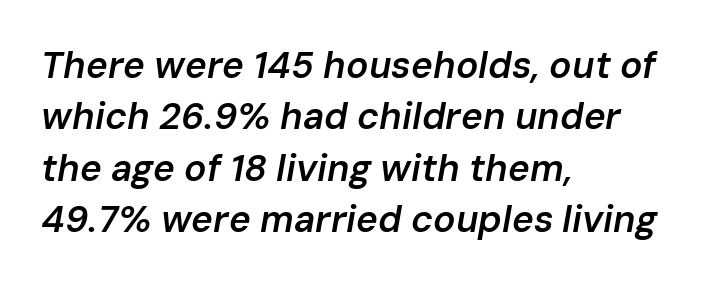
{"italic": "yes", "lean": "right", "slant_degrees": 10, "bold": "semi", "weight": "semibold", "width": "normal", "stroke_contrast": "low", "x_height": "medium", "monospaced": "no", "underline": "no", "align": "left", "line_spacing": "normal", "line_spacing_ratio": 1.39, "letter_spacing": "normal", "letter_spacing_em": 0.0, "glyph_px": 37}
